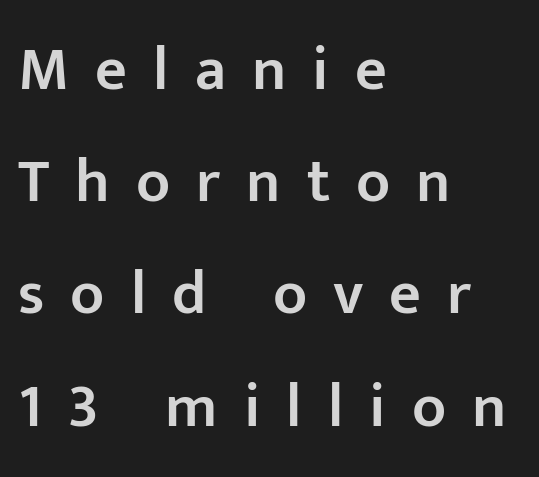
The image shows 62 px semibold sans-serif type, upright; set left-aligned, line spacing 1.81x, unusually wide letter spacing (+0.42 em), not underlined; low stroke contrast and a medium x-height.
